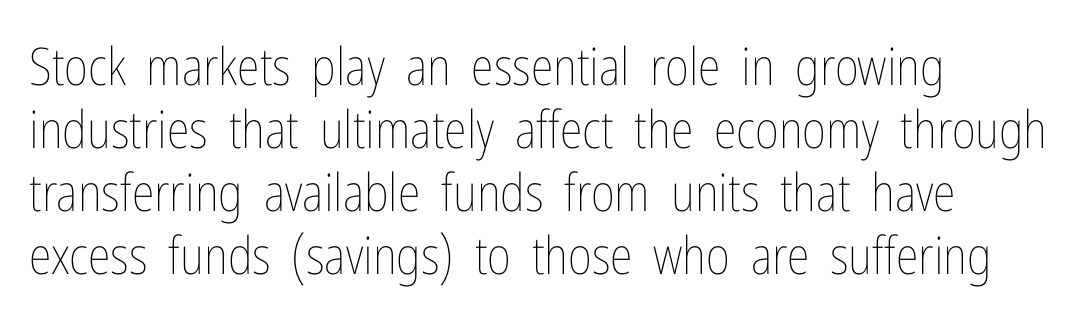
The image shows 52 px thin, condensed type, upright; set left-aligned, line spacing 1.21x, normal letter spacing, not underlined; low stroke contrast and a medium x-height.
